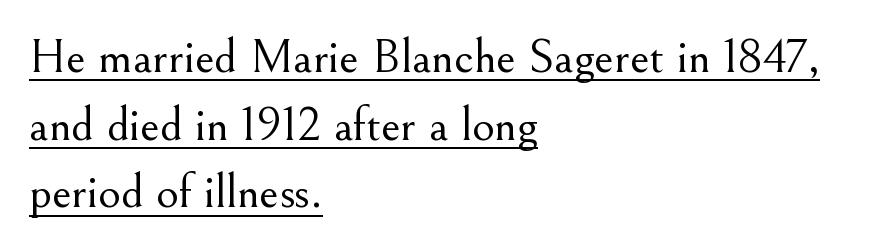
This sample has the flowing, uneven cadence of proportional lettering. Nope, not italic — everything's standing straight. Check the space under the baseline: a stroke is drawn there. Look at the tracking — it's just the regular setting, nothing added. Heft: none added — not bold.
